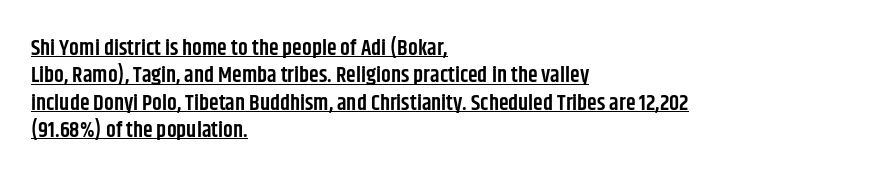
Q: Is the text bold? A: Semi-bold.
Q: Is the text italic (slanted)? A: No, it is upright.
Q: Is the text underlined? A: Yes.
Q: How is the paragraph aligned? A: Left-aligned.
Q: Is the spacing between letters normal or unusually wide? A: Normal.
